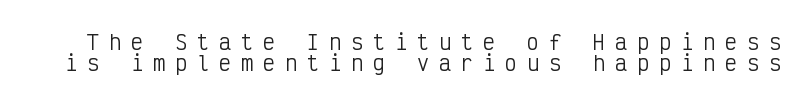
Tall strokes in this sample are plumb rather than angled. Is the type heavy? It reads as light-to-regular instead. Look at the tracking — it's clearly loosened, letters drifting apart. The passage shown stacks its lines with hardly any gap. Check the space under the baseline: it is left empty.
